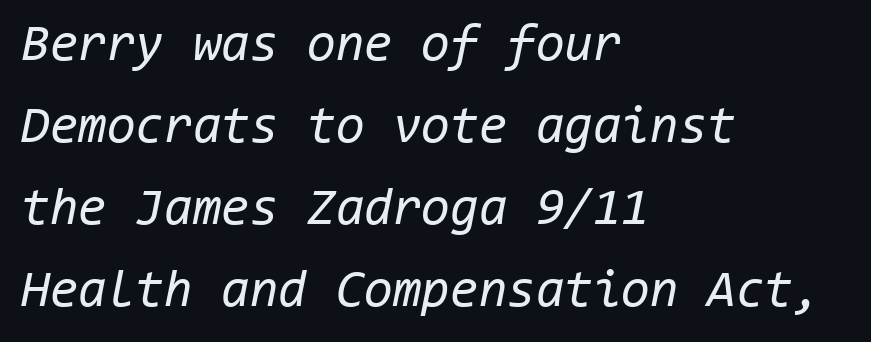
Q: Is the text bold? A: No.
Q: Is the text italic (slanted)? A: Yes, it leans right by about 11 degrees.
Q: Is the text underlined? A: No.
Q: How is the paragraph aligned? A: Left-aligned.
Q: Is the spacing between letters normal or unusually wide? A: Normal.
Q: Is the spacing between lines tight, normal or loose? A: Normal.
Q: Width (condensed, normal, or wide)? A: Normal.
Q: Stroke contrast? A: Low.
Q: x-height? A: Medium.
Q: Monospaced? A: Yes.
